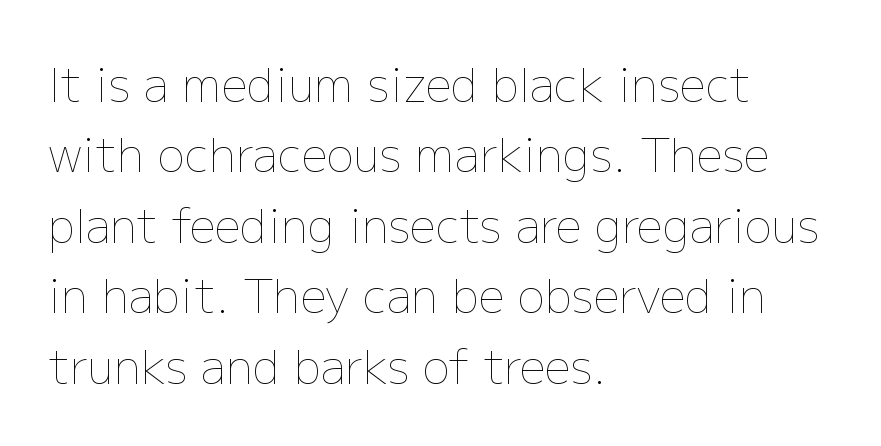
Q: Is the text bold? A: No.
Q: Is the text italic (slanted)? A: No, it is upright.
Q: Is the text underlined? A: No.
Q: How is the paragraph aligned? A: Left-aligned.
Q: Is the spacing between letters normal or unusually wide? A: Normal.
Q: Is the spacing between lines tight, normal or loose? A: Normal.
Q: Width (condensed, normal, or wide)? A: Normal.
Q: Stroke contrast? A: Low.
Q: x-height? A: Medium.
Q: Monospaced? A: No.
